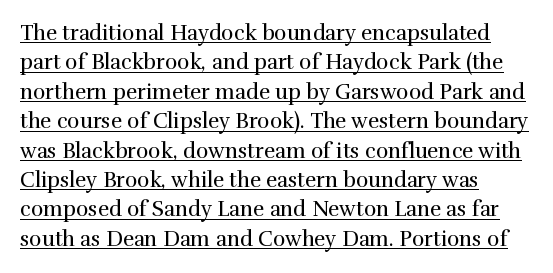
{"italic": "no", "bold": "no", "underline": "yes", "align": "left", "line_spacing": "normal", "line_spacing_ratio": 1.4, "letter_spacing": "normal", "letter_spacing_em": 0.0, "glyph_px": 21}
